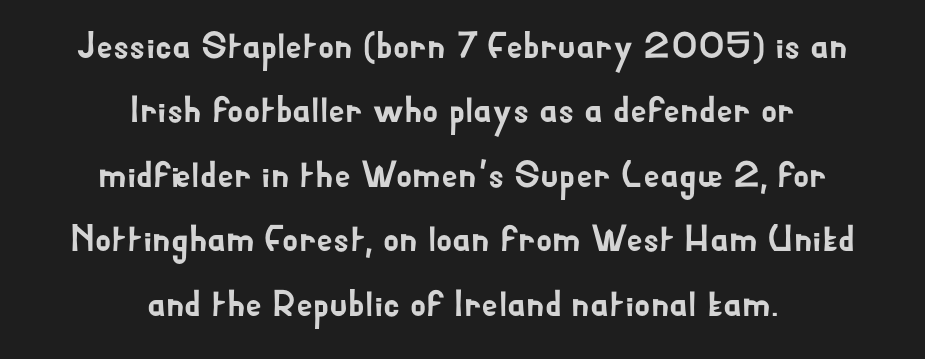
The image shows 37 px sans-serif type, upright; set centered, line spacing 1.74x, normal letter spacing, not underlined; low stroke contrast and a small x-height.
